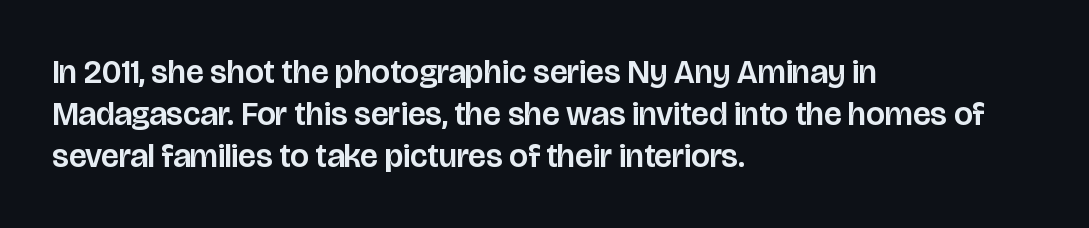
Q: Is the text italic (slanted)? A: No, it is upright.
Q: Is the typeface a serif or a sans-serif typeface? A: Sans-serif.
Q: Is the text underlined? A: No.
Q: How is the paragraph aligned? A: Left-aligned.
Q: Is the spacing between letters normal or unusually wide? A: Normal.
Q: Is the spacing between lines tight, normal or loose? A: Normal.
Q: Width (condensed, normal, or wide)? A: Normal.
Q: Stroke contrast? A: Low.
Q: x-height? A: Large.
Q: Monospaced? A: No.
